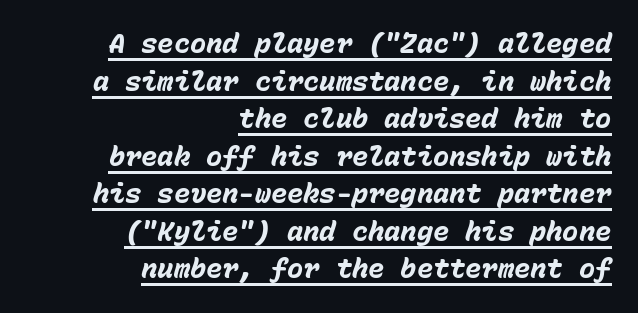
{"italic": "yes", "lean": "right", "slant_degrees": 15, "bold": "yes", "underline": "yes", "align": "right", "line_spacing": "normal", "line_spacing_ratio": 1.39, "letter_spacing": "normal", "letter_spacing_em": 0.0, "glyph_px": 27}
